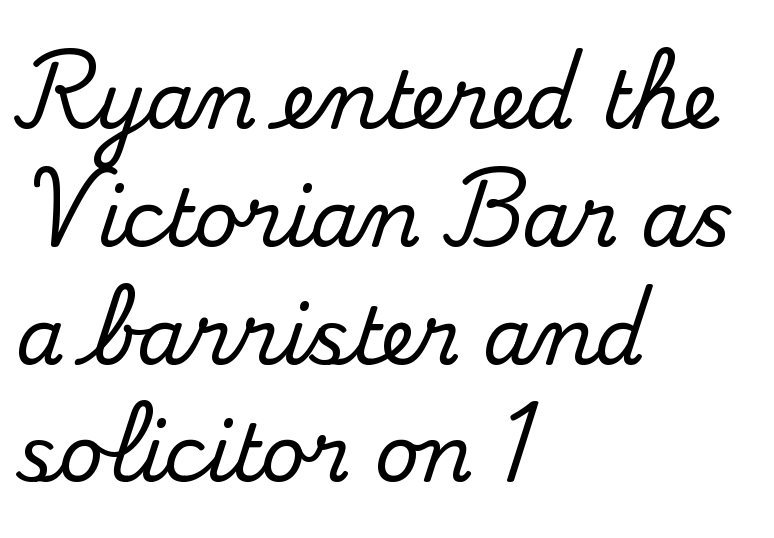
Q: Is the text italic (slanted)? A: Yes.
Q: Is the text underlined? A: No.
Q: How is the paragraph aligned? A: Left-aligned.
Q: Is the spacing between letters normal or unusually wide? A: Normal.
Q: Is the spacing between lines tight, normal or loose? A: Normal.
Q: Width (condensed, normal, or wide)? A: Normal.
Q: Stroke contrast? A: Medium.
Q: x-height? A: Small.
Q: Monospaced? A: No.
